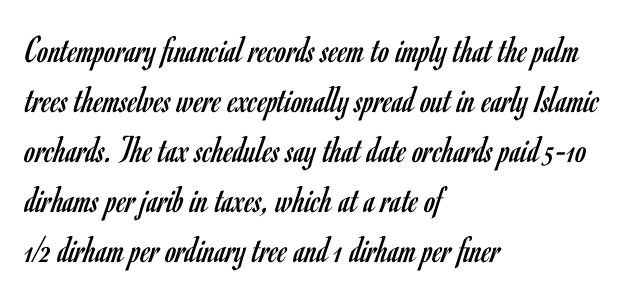
The gap between lines stays unmarked. Successive baselines arrive at the customary interval. Is the type heavy? It reads as light-to-regular instead. Varying glyph widths throughout — classic text-font behaviour. One-word summary of the alignment: left.
